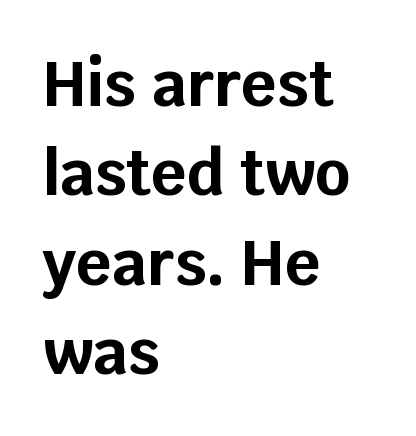
{"serif": "no", "italic": "no", "bold": "yes", "weight": "bold", "width": "normal", "stroke_contrast": "low", "x_height": "large", "monospaced": "no", "underline": "no", "align": "left", "line_spacing": "normal", "line_spacing_ratio": 1.44, "letter_spacing": "normal", "letter_spacing_em": 0.0, "glyph_px": 62}
